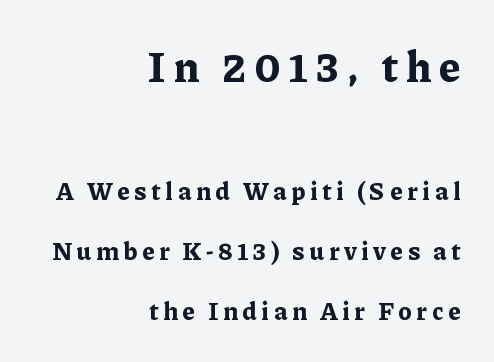
{"serif": "yes", "italic": "no", "bold": "yes", "weight": "bold", "width": "normal", "stroke_contrast": "low", "x_height": "medium", "monospaced": "no", "underline": "no", "align": "right", "line_spacing": "loose", "line_spacing_ratio": 2.4, "letter_spacing": "wide", "letter_spacing_em": 0.2, "larger_block": "first", "size_ratio": 1.72, "glyph_px": 43}
